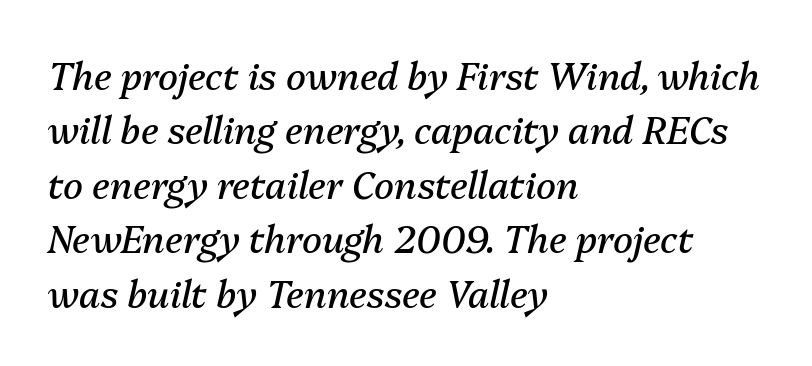
{"italic": "yes", "lean": "right", "slant_degrees": 13, "bold": "no", "weight": "regular", "width": "normal", "stroke_contrast": "medium", "x_height": "medium", "monospaced": "no", "underline": "no", "align": "left", "line_spacing": "normal", "line_spacing_ratio": 1.47, "letter_spacing": "normal", "letter_spacing_em": 0.0, "glyph_px": 37}
